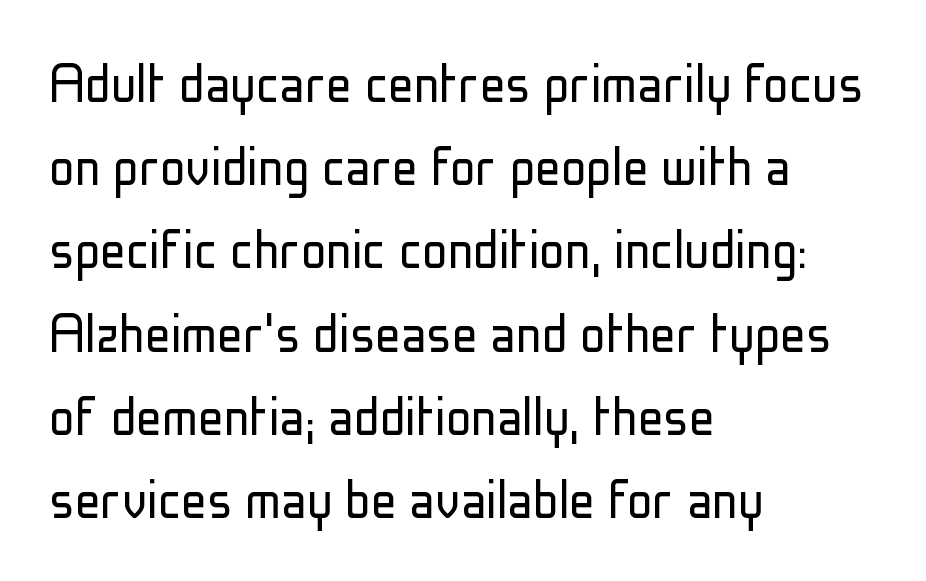
The image shows 64 px light, condensed sans-serif type, upright; set left-aligned, normal line spacing (1.3x), normal letter spacing, not underlined; low stroke contrast and a medium x-height.
